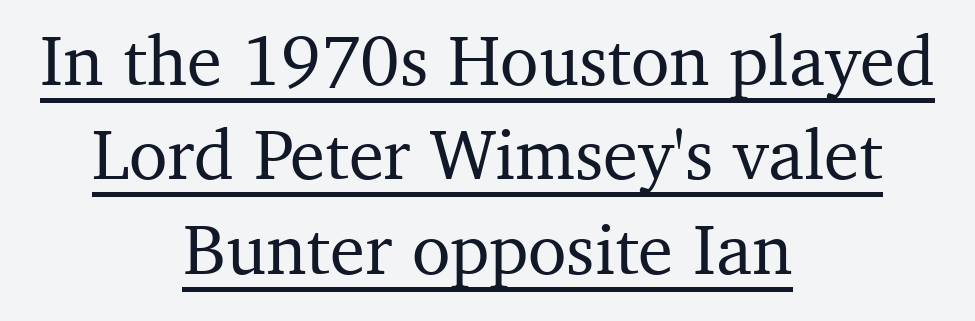
Q: Is the text italic (slanted)? A: No, it is upright.
Q: Is the typeface a serif or a sans-serif typeface? A: Serif.
Q: Is the text underlined? A: Yes.
Q: How is the paragraph aligned? A: Centered.
Q: Is the spacing between letters normal or unusually wide? A: Normal.
Q: Is the spacing between lines tight, normal or loose? A: Normal.
Q: Width (condensed, normal, or wide)? A: Normal.
Q: Stroke contrast? A: Medium.
Q: x-height? A: Medium.
Q: Monospaced? A: No.
